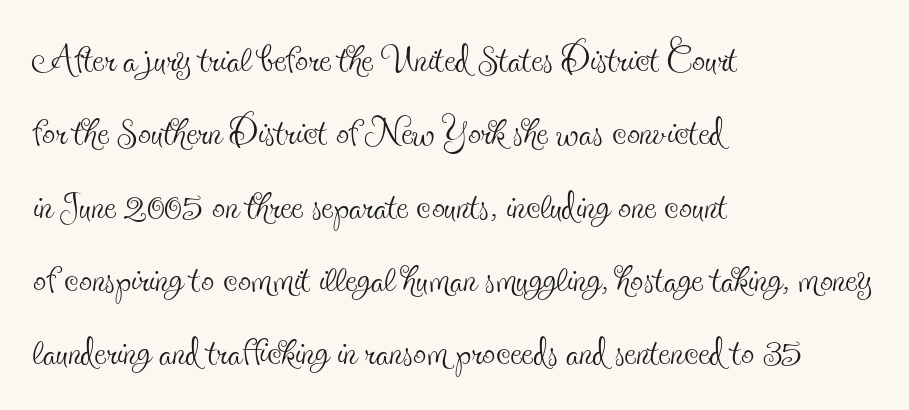
This sample has the flowing, uneven cadence of proportional lettering. Notice how descenders clear the ascenders below comfortably — that's standard leading. Letterform terminals end in serifs throughout the passage. The setting favours the left margin, as ordinary paragraphs usually do. Quick note: underline off.
